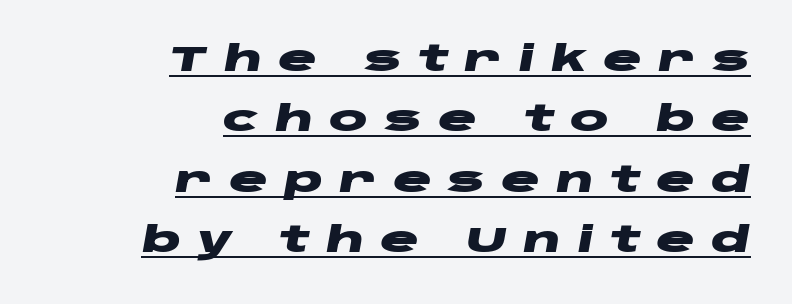
Caption: lettering with a line underneath. The letters advance in unequal steps, a hallmark of proportional type. Notice how the passage keeps a crisp vertical edge on the right only. A dark, heavy texture on the line: the type is bold. The line-height multiplier appears to be the usual default. The rendering applies a slant to the glyphs.
